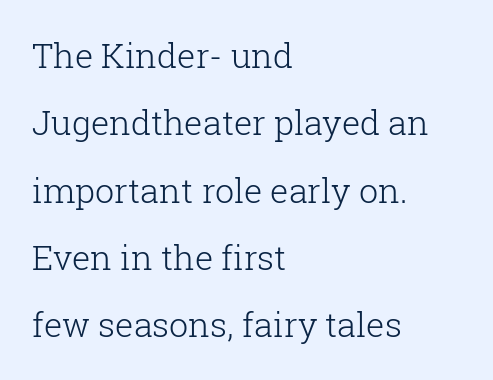
The image shows 34 px light serif type, upright; set left-aligned, loose line spacing (1.98x), normal letter spacing, not underlined; low stroke contrast and a medium x-height.
